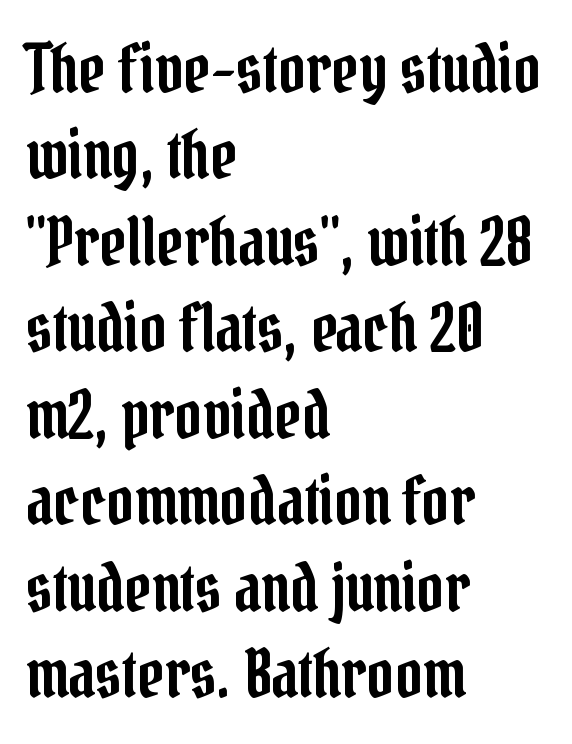
Q: Is the text italic (slanted)? A: No, it is upright.
Q: Is the typeface a serif or a sans-serif typeface? A: Serif.
Q: Is the text underlined? A: No.
Q: How is the paragraph aligned? A: Left-aligned.
Q: Is the spacing between letters normal or unusually wide? A: Normal.
Q: Is the spacing between lines tight, normal or loose? A: Normal.
Q: Width (condensed, normal, or wide)? A: Condensed.
Q: Stroke contrast? A: Low.
Q: x-height? A: Medium.
Q: Monospaced? A: No.
